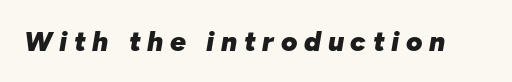
The image shows 28 px heavy type, italic (leaning right); set unusually wide letter spacing (+0.24 em), not underlined; low stroke contrast and a medium x-height.
